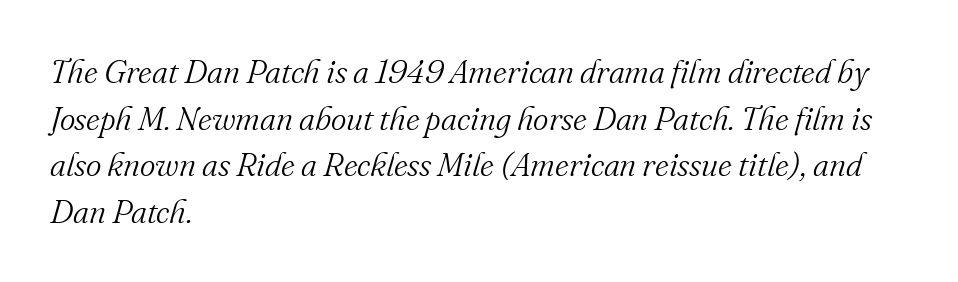
Summary of vertical rhythm: regular, with standard interline spacing. Weight: not bold — regular or lighter. If you drew a line through each stem, it would be angled. Descenders are the only things crossing below the line.
